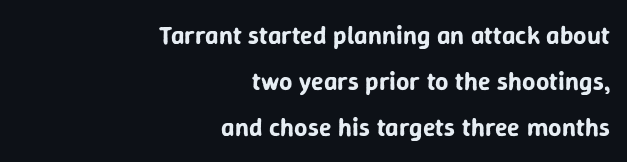
The gap between lines stays unmarked. Ascenders rise straight up at ninety degrees. A typesetter would call this zero additional tracking. The setting favours the right margin, as signatures and pull-quotes sometimes do.
